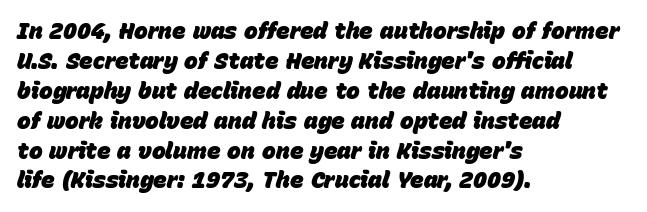
The image shows 23 px bold type, italic (leaning right); set left-aligned, normal line spacing (1.3x), normal letter spacing, not underlined.
